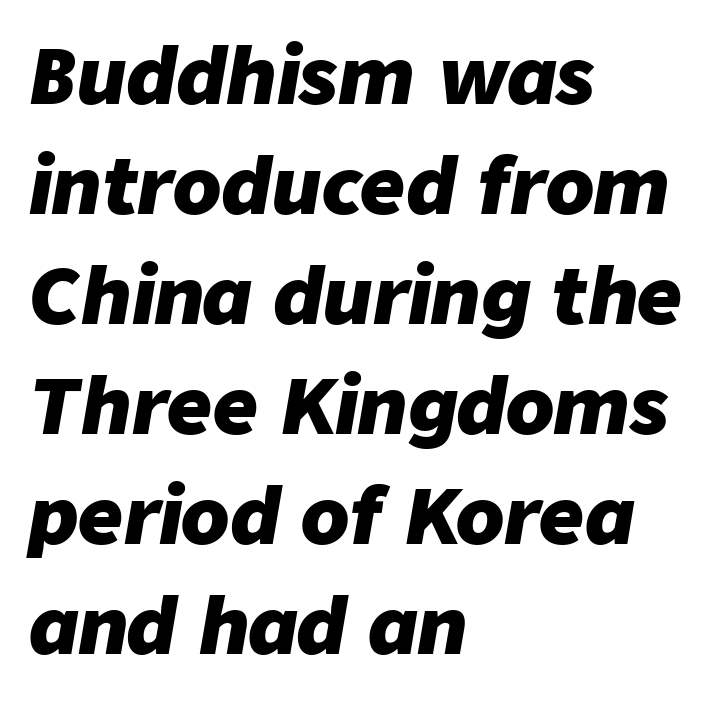
{"italic": "yes", "lean": "right", "slant_degrees": 9, "bold": "yes", "weight": "heavy", "width": "normal", "stroke_contrast": "low", "x_height": "medium", "monospaced": "no", "underline": "no", "align": "left", "line_spacing": "normal", "line_spacing_ratio": 1.41, "letter_spacing": "normal", "letter_spacing_em": 0.0, "glyph_px": 78}
